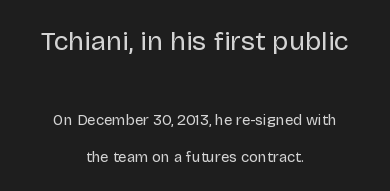
The image shows 27 px text type, upright; set centered, loose line spacing (2.43x), normal letter spacing, not underlined; the first (top) block is 1.8x larger.
